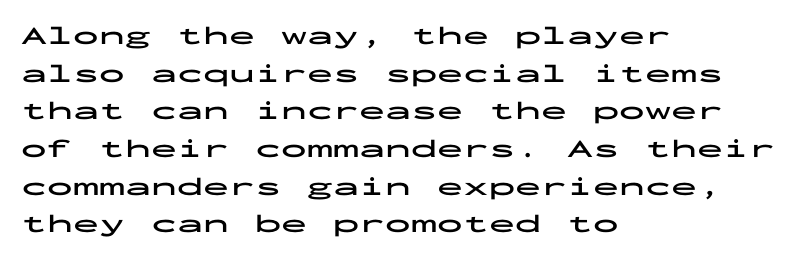
{"italic": "no", "bold": "yes", "underline": "no", "align": "left", "line_spacing": "normal", "line_spacing_ratio": 1.45, "letter_spacing": "normal", "letter_spacing_em": 0.0, "glyph_px": 26}
